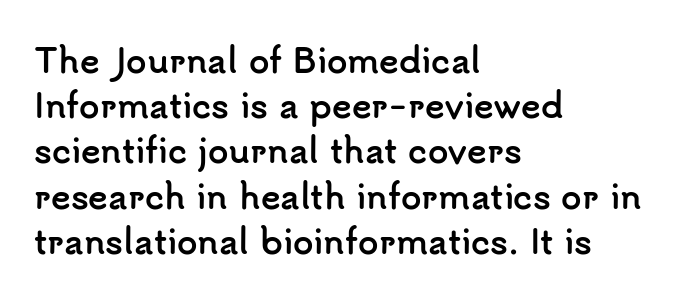
The image shows 33 px semibold sans-serif type, upright; set left-aligned, normal line spacing (1.37x), normal letter spacing, not underlined; low stroke contrast and a small x-height.
